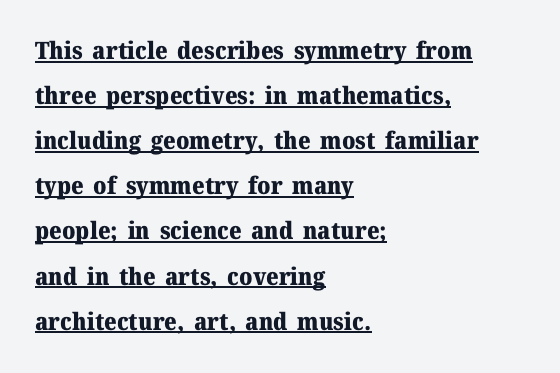
The image shows 24 px bold type, upright; set left-aligned, line spacing 1.88x, normal letter spacing, underlined.
